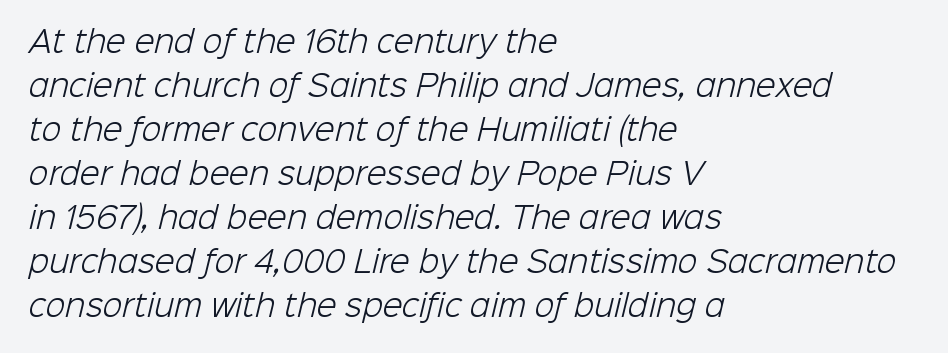
The image shows 29 px light sans-serif type; set left-aligned, normal line spacing (1.52x), normal letter spacing, not underlined; low stroke contrast and a medium x-height.
